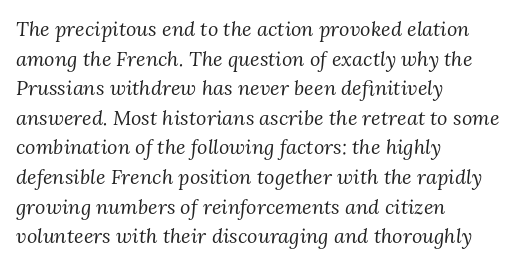
Letters have the restrained weight of plain body copy at most. These lines stack with their left ends in a neat column. Each word holds together tightly as a unit, with standard inter-letter gaps. Compared with ordinary roman type, these characters are visibly tilted.
